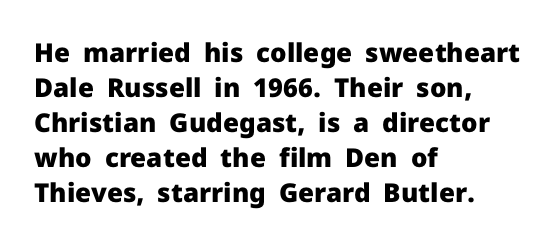
{"italic": "no", "bold": "yes", "underline": "no", "align": "left", "line_spacing": "normal", "line_spacing_ratio": 1.35, "letter_spacing": "normal", "letter_spacing_em": 0.0, "glyph_px": 26}
